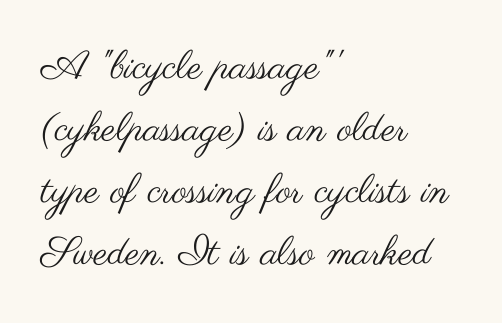
{"serif": "no", "bold": "no", "weight": "regular", "width": "wide", "stroke_contrast": "medium", "x_height": "small", "monospaced": "no", "underline": "no", "align": "left", "line_spacing": "normal", "line_spacing_ratio": 1.55, "letter_spacing": "normal", "letter_spacing_em": 0.0, "glyph_px": 40}
